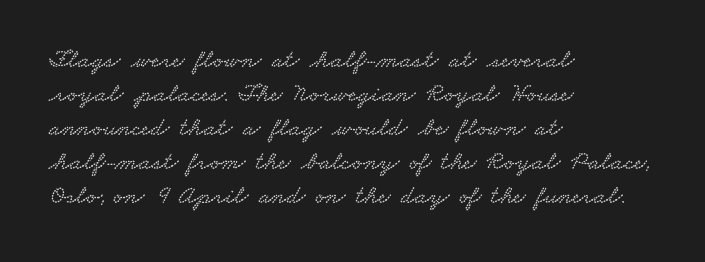
Q: Is the text underlined? A: No.
Q: How is the paragraph aligned? A: Left-aligned.
Q: Is the spacing between letters normal or unusually wide? A: Normal.
Q: Is the spacing between lines tight, normal or loose? A: Normal.
